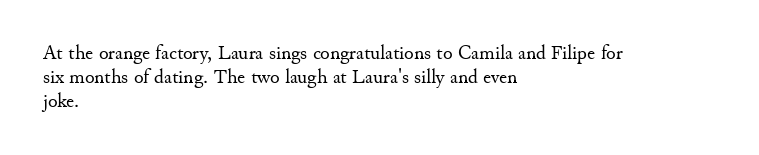
Q: Is the text bold? A: No.
Q: Is the text italic (slanted)? A: No, it is upright.
Q: Is the text underlined? A: No.
Q: How is the paragraph aligned? A: Left-aligned.
Q: Is the spacing between letters normal or unusually wide? A: Normal.
